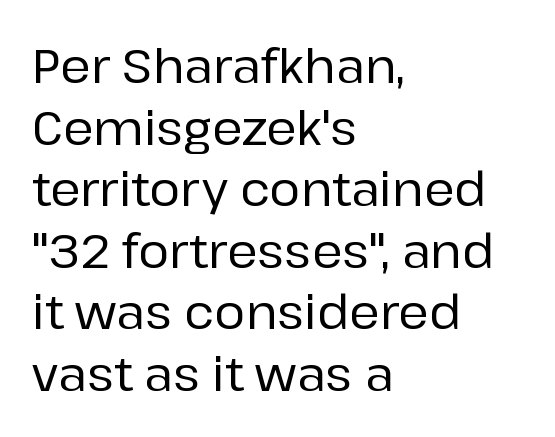
Q: Is the text italic (slanted)? A: No, it is upright.
Q: Is the typeface a serif or a sans-serif typeface? A: Sans-serif.
Q: Is the text underlined? A: No.
Q: How is the paragraph aligned? A: Left-aligned.
Q: Is the spacing between letters normal or unusually wide? A: Normal.
Q: Is the spacing between lines tight, normal or loose? A: Normal.
Q: Width (condensed, normal, or wide)? A: Normal.
Q: Stroke contrast? A: Low.
Q: x-height? A: Medium.
Q: Monospaced? A: No.
